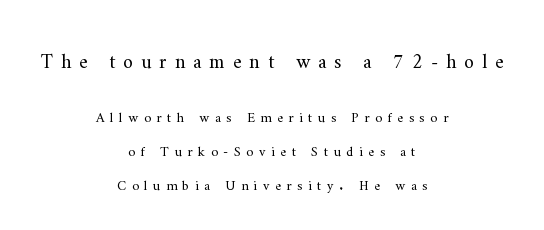
Q: Is the text bold? A: No.
Q: Is the text italic (slanted)? A: No, it is upright.
Q: Is the text underlined? A: No.
Q: How is the paragraph aligned? A: Centered.
Q: Is the spacing between letters normal or unusually wide? A: Unusually wide.
Q: Is the spacing between lines tight, normal or loose? A: Loose.
Q: Which block of text is set in a larger size, the first (top) or the second (bottom)? A: The first (top) one.
